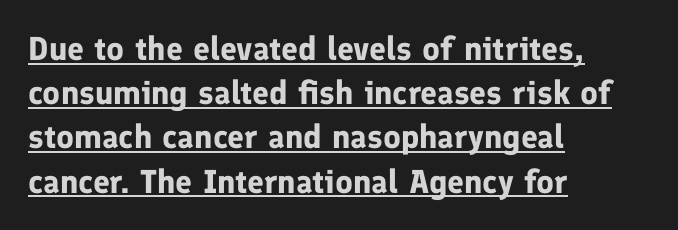
Q: Is the text bold? A: Yes.
Q: Is the text italic (slanted)? A: No, it is upright.
Q: Is the typeface a serif or a sans-serif typeface? A: Sans-serif.
Q: Is the text underlined? A: Yes.
Q: How is the paragraph aligned? A: Left-aligned.
Q: Is the spacing between letters normal or unusually wide? A: Normal.
Q: Is the spacing between lines tight, normal or loose? A: Normal.
Q: Width (condensed, normal, or wide)? A: Normal.
Q: Stroke contrast? A: Low.
Q: x-height? A: Medium.
Q: Monospaced? A: No.
